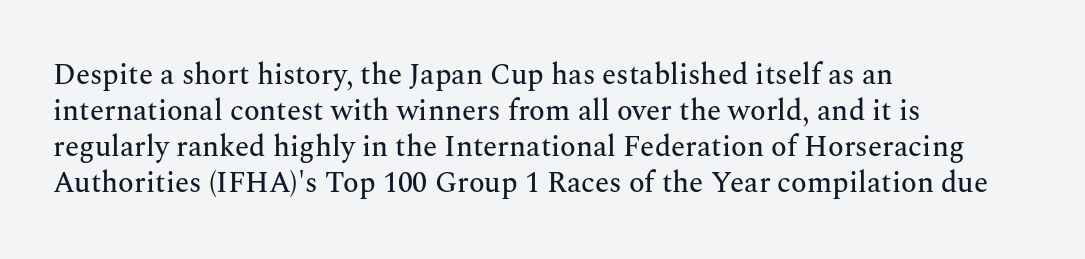
Q: Is the text italic (slanted)? A: No, it is upright.
Q: Is the typeface a serif or a sans-serif typeface? A: Serif.
Q: Is the text underlined? A: No.
Q: How is the paragraph aligned? A: Left-aligned.
Q: Is the spacing between letters normal or unusually wide? A: Normal.
Q: Width (condensed, normal, or wide)? A: Normal.
Q: Stroke contrast? A: Medium.
Q: x-height? A: Medium.
Q: Monospaced? A: No.
